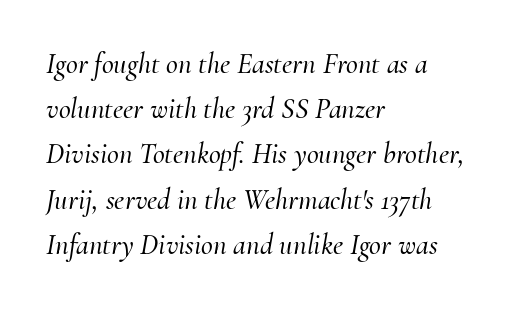
{"serif": "yes", "italic": "yes", "lean": "right", "slant_degrees": 10, "width": "normal", "stroke_contrast": "medium", "x_height": "small", "monospaced": "no", "underline": "no", "align": "left", "line_spacing": "normal", "line_spacing_ratio": 1.56, "letter_spacing": "normal", "letter_spacing_em": 0.0, "glyph_px": 29}
